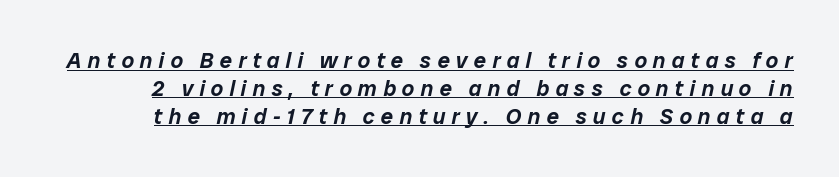
The image shows 22 px text type, italic (leaning right); set normal line spacing (1.27x), unusually wide letter spacing (+0.28 em), underlined.
